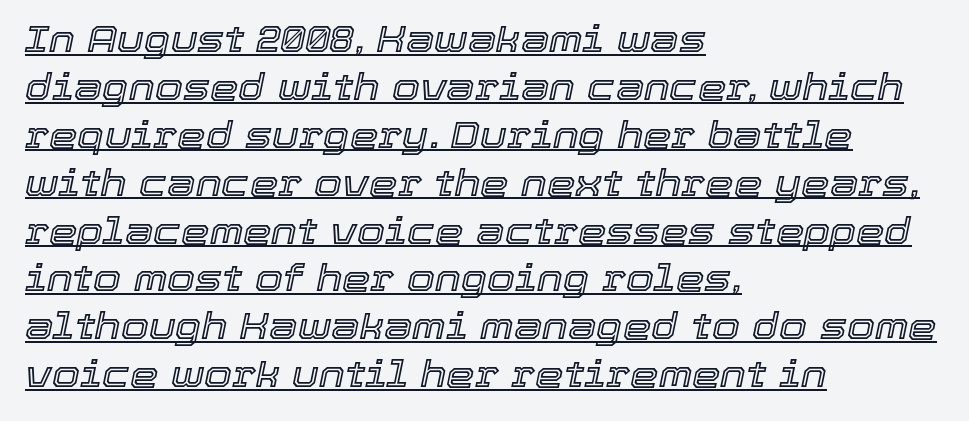
Q: Is the text italic (slanted)? A: Yes, it leans right by about 12 degrees.
Q: Is the text underlined? A: Yes.
Q: How is the paragraph aligned? A: Left-aligned.
Q: Is the spacing between letters normal or unusually wide? A: Normal.
Q: Is the spacing between lines tight, normal or loose? A: Normal.
Q: Width (condensed, normal, or wide)? A: Normal.
Q: x-height? A: Medium.
Q: Monospaced? A: No.
